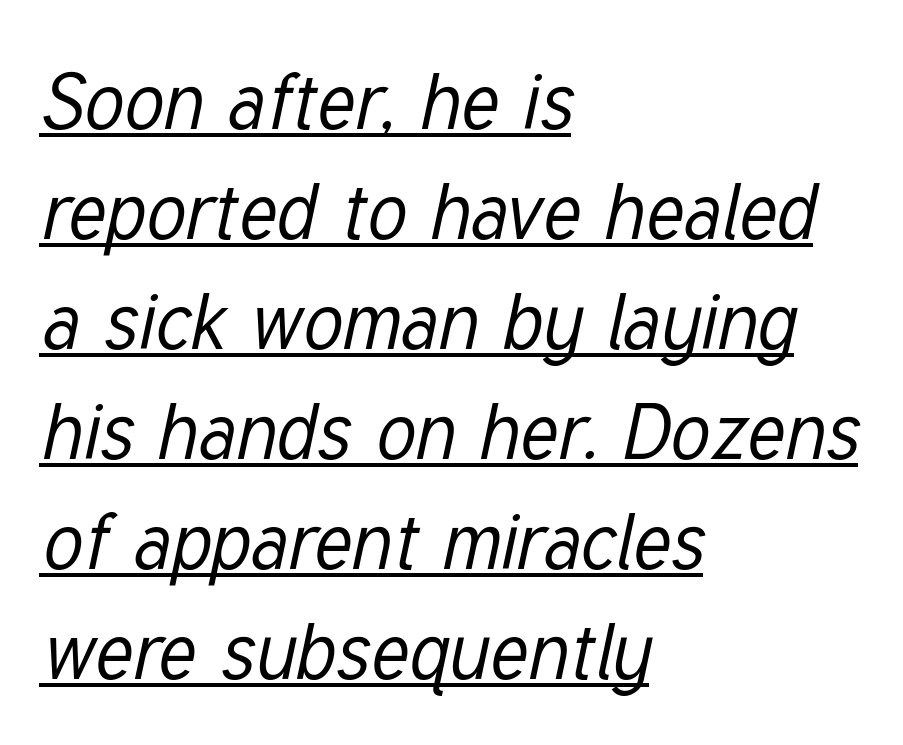
{"italic": "yes", "lean": "right", "slant_degrees": 12, "bold": "no", "weight": "regular", "width": "condensed", "stroke_contrast": "low", "x_height": "medium", "monospaced": "no", "underline": "yes", "align": "left", "line_spacing": "normal", "line_spacing_ratio": 1.41, "letter_spacing": "normal", "letter_spacing_em": 0.0, "glyph_px": 78}
